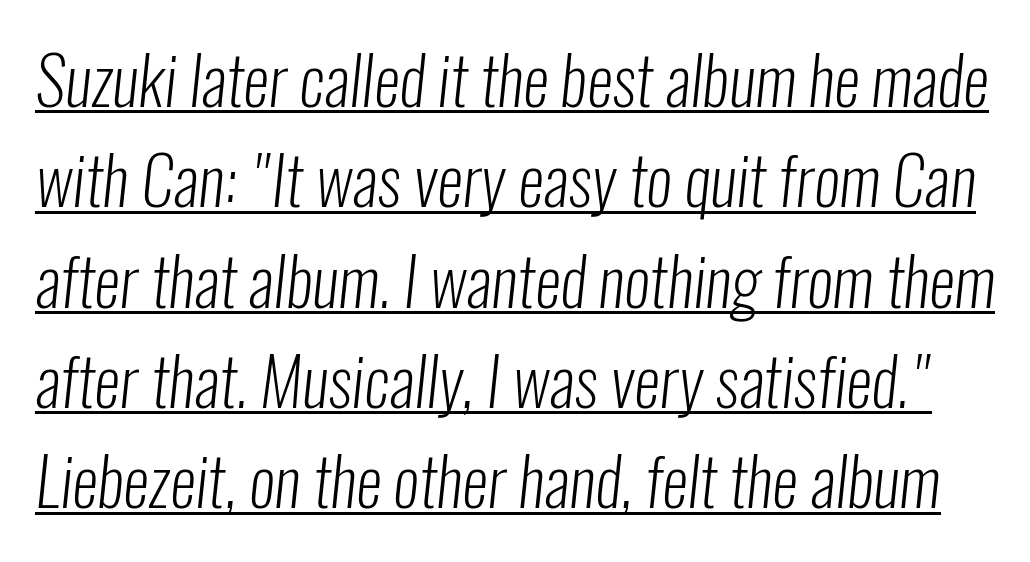
{"serif": "no", "bold": "no", "weight": "light", "width": "condensed", "stroke_contrast": "low", "x_height": "medium", "monospaced": "no", "underline": "yes", "line_spacing": "normal", "line_spacing_ratio": 1.52, "letter_spacing": "normal", "letter_spacing_em": 0.0, "glyph_px": 66}
